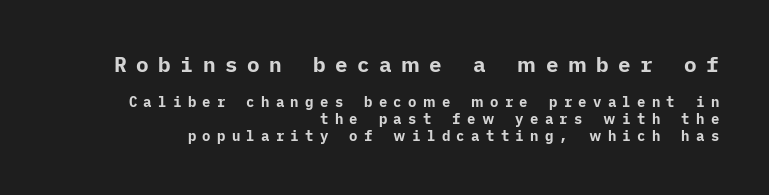
Does the bottom block carry the larger type? No, the top block does. How are the letters spaced? Widely, with obvious added tracking. Each row of text sits above clean, open space. In CSS terms this would be text-align: right. Upright lettering throughout.
